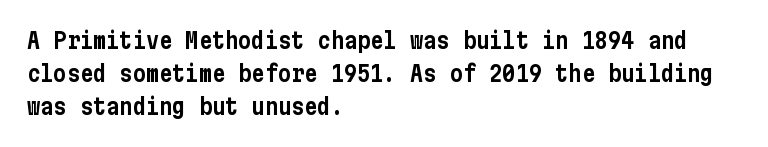
Q: Is the text italic (slanted)? A: No, it is upright.
Q: Is the text underlined? A: No.
Q: How is the paragraph aligned? A: Left-aligned.
Q: Is the spacing between letters normal or unusually wide? A: Normal.
Q: Is the spacing between lines tight, normal or loose? A: Normal.
